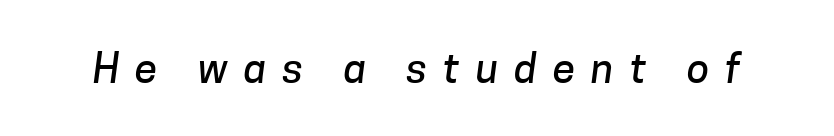
{"serif": "no", "width": "normal", "stroke_contrast": "low", "x_height": "medium", "monospaced": "no", "underline": "no", "letter_spacing": "wide", "letter_spacing_em": 0.39, "glyph_px": 41}
